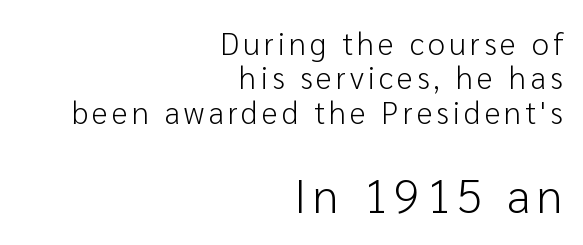
Q: Is the text bold? A: No.
Q: Is the text italic (slanted)? A: No, it is upright.
Q: Is the typeface a serif or a sans-serif typeface? A: Sans-serif.
Q: Is the text underlined? A: No.
Q: How is the paragraph aligned? A: Right-aligned.
Q: Is the spacing between lines tight, normal or loose? A: Tight.
Q: Which block of text is set in a larger size, the first (top) or the second (bottom)? A: The second (bottom) one.
Q: Width (condensed, normal, or wide)? A: Normal.
Q: Stroke contrast? A: Low.
Q: x-height? A: Medium.
Q: Monospaced? A: No.
